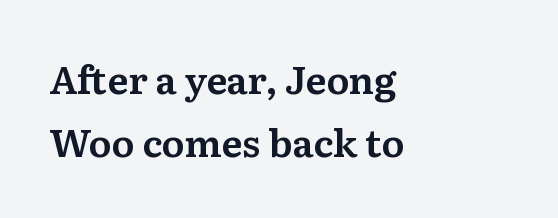
Quick note: interline space is typical. The lines in this sample share a left origin and differ only in where they stop. Are there feet on the stems? There are — it's a serif. Underline: absent. The font's upright variant was chosen for this text. Each letter keeps its own natural width here, so spacing adapts to shape.
